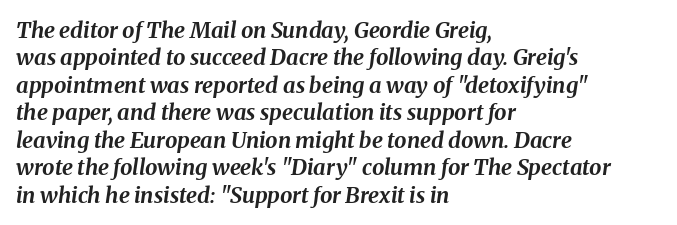
{"italic": "yes", "lean": "right", "slant_degrees": 8, "bold": "yes", "underline": "no", "align": "left", "line_spacing": "normal", "line_spacing_ratio": 1.25, "letter_spacing": "normal", "letter_spacing_em": 0.0, "glyph_px": 22}
